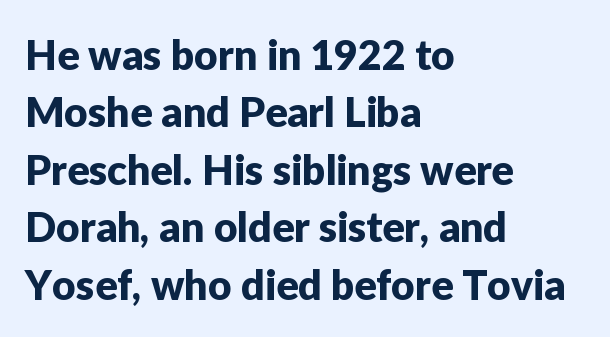
Q: Is the text italic (slanted)? A: No, it is upright.
Q: Is the typeface a serif or a sans-serif typeface? A: Sans-serif.
Q: Is the text underlined? A: No.
Q: How is the paragraph aligned? A: Left-aligned.
Q: Is the spacing between letters normal or unusually wide? A: Normal.
Q: Is the spacing between lines tight, normal or loose? A: Normal.
Q: Width (condensed, normal, or wide)? A: Normal.
Q: Stroke contrast? A: Low.
Q: x-height? A: Medium.
Q: Monospaced? A: No.
